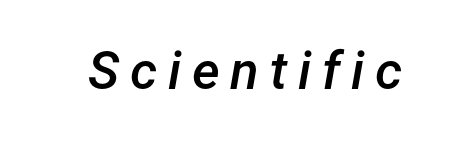
Think of a printed novel: that variable character pitch is what you see here. These lines carry some extra weight — a demibold, not a full bold. Each word looks stretched out because of the extra space between its letters. Plain, unruled lines of type. It's the slanting kind of type.
